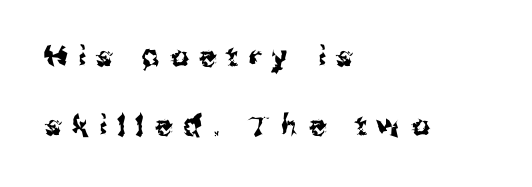
The line-height multiplier appears high, well above default. Characters remain perfectly vertical along every line. The lines are quadded left. The face used here is a sans, in the tradition of grotesques and geometrics. Here the designer chose a conventional face with non-uniform glyph widths. The letterforms stand isolated, each surrounded by extra space.
